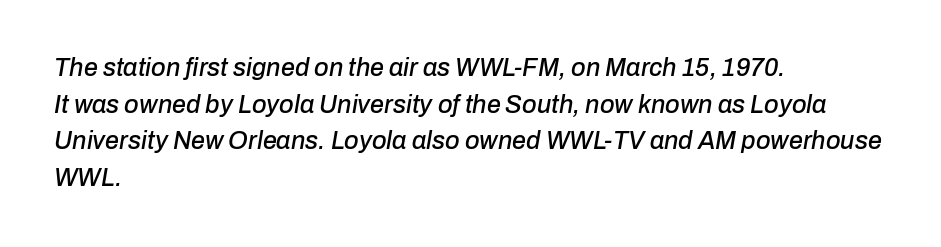
Q: Is the text italic (slanted)? A: Yes, it leans right by about 10 degrees.
Q: Is the text underlined? A: No.
Q: How is the paragraph aligned? A: Left-aligned.
Q: Is the spacing between letters normal or unusually wide? A: Normal.
Q: Is the spacing between lines tight, normal or loose? A: Normal.
